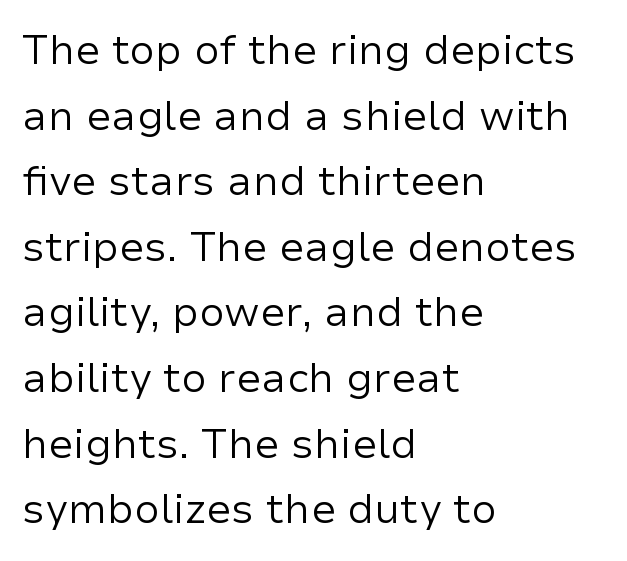
Every stem runs plumb, perpendicular to the baseline. Compared with typical body copy, the letter spacing here is the same. The rendering uses natural spacing where letterforms have individual widths. Quick note: interline space is typical. The rag falls on the right side of this text block. The font sits on the lighter half of the weight spectrum, regular included.
